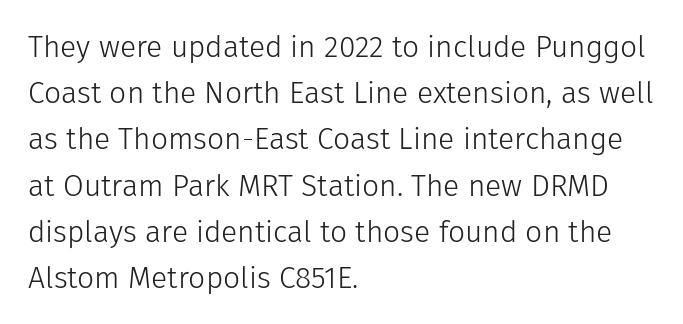
Reading down the block, your eye returns to a fixed left position each line. Examine the stroke ends and you'll find no serifs. The weight tops out at a normal text grade. Regular leading. Standard letterfit; no display-style spreading of the glyphs. Nobody drew a line under any word here.
